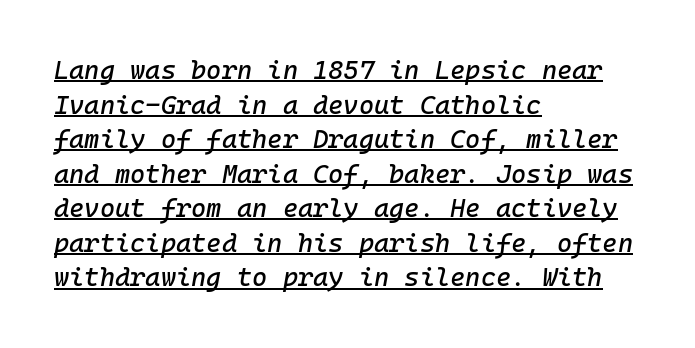
The image shows 26 px text type, italic (leaning right); set left-aligned, normal line spacing (1.33x), normal letter spacing, underlined.
